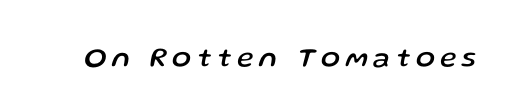
Q: Is the text italic (slanted)? A: Yes, it leans right by about 13 degrees.
Q: Is the text underlined? A: No.
Q: Is the spacing between letters normal or unusually wide? A: Unusually wide.
Q: Width (condensed, normal, or wide)? A: Normal.
Q: Stroke contrast? A: Low.
Q: x-height? A: Medium.
Q: Monospaced? A: No.
